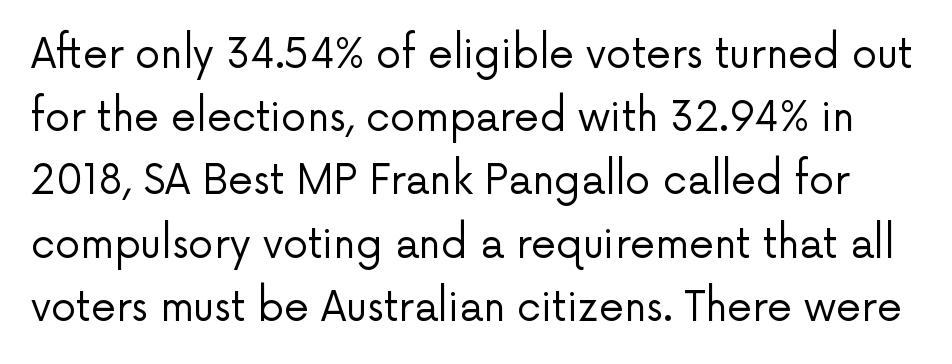
Q: Is the text bold? A: No.
Q: Is the text italic (slanted)? A: No, it is upright.
Q: Is the typeface a serif or a sans-serif typeface? A: Sans-serif.
Q: Is the text underlined? A: No.
Q: Is the spacing between letters normal or unusually wide? A: Normal.
Q: Is the spacing between lines tight, normal or loose? A: Normal.
Q: Width (condensed, normal, or wide)? A: Normal.
Q: Stroke contrast? A: Low.
Q: x-height? A: Medium.
Q: Monospaced? A: No.
